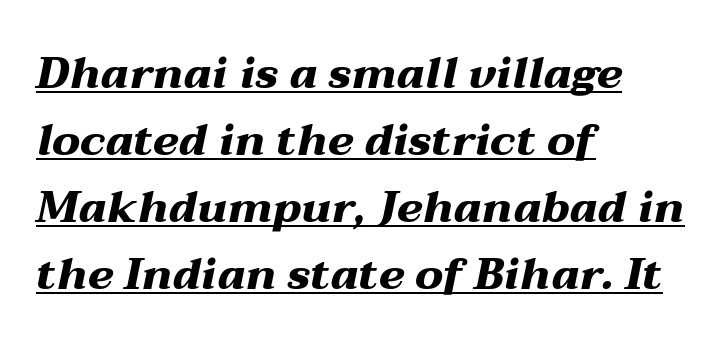
You could call the tracking neutral — neither tight nor loose. Like a heading marked for emphasis, these lines bear an underscore. The face used here is proportionally spaced, like ordinary book or web type. The vertical gap from one line to the next is medium.
